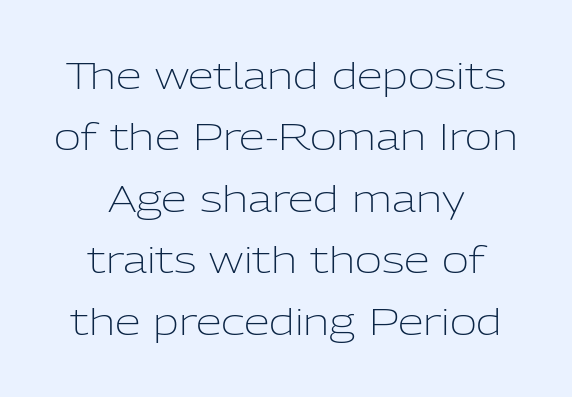
{"serif": "no", "italic": "no", "bold": "no", "weight": "light", "width": "normal", "stroke_contrast": "low", "x_height": "medium", "monospaced": "no", "underline": "no", "align": "center", "line_spacing": "normal", "line_spacing_ratio": 1.66, "letter_spacing": "normal", "letter_spacing_em": 0.0, "glyph_px": 37}
